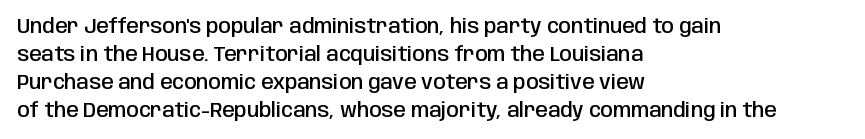
Designer's note — italics off, roman on. How are the letters spaced? Ordinarily, with no added tracking. Heft: intermediate — a semibold. Horizontal bands of white between lines are of average thickness. The typesetter chose a ragged-right arrangement here. Beneath every word, the page is bare.
